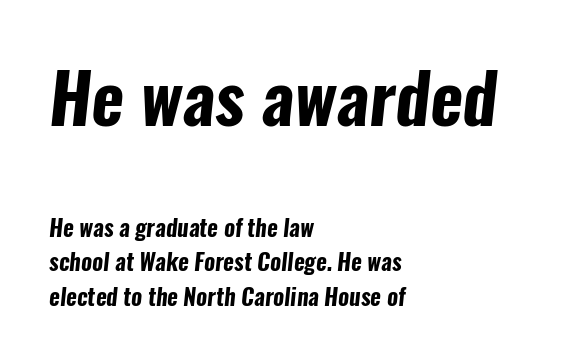
Letter spacing: default. Between these two stacked blocks, the higher one wins on size. As a designer I'd log this as weight 700, bold. Check under the words: just untouched page. One-word summary of the alignment: left. The face used here is proportionally spaced, like ordinary book or web type.
